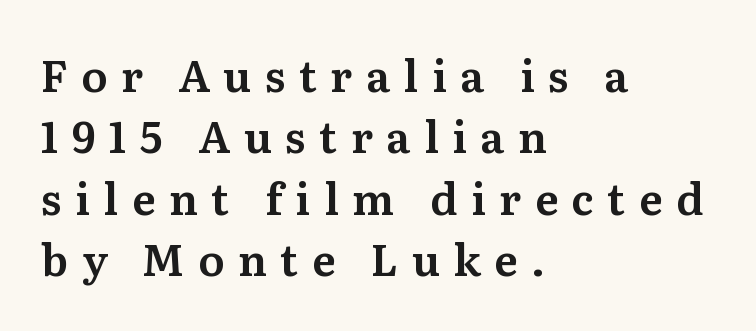
The image shows 43 px serif type, upright; set left-aligned, normal line spacing (1.43x), unusually wide letter spacing (+0.31 em), not underlined; medium stroke contrast and a medium x-height.
